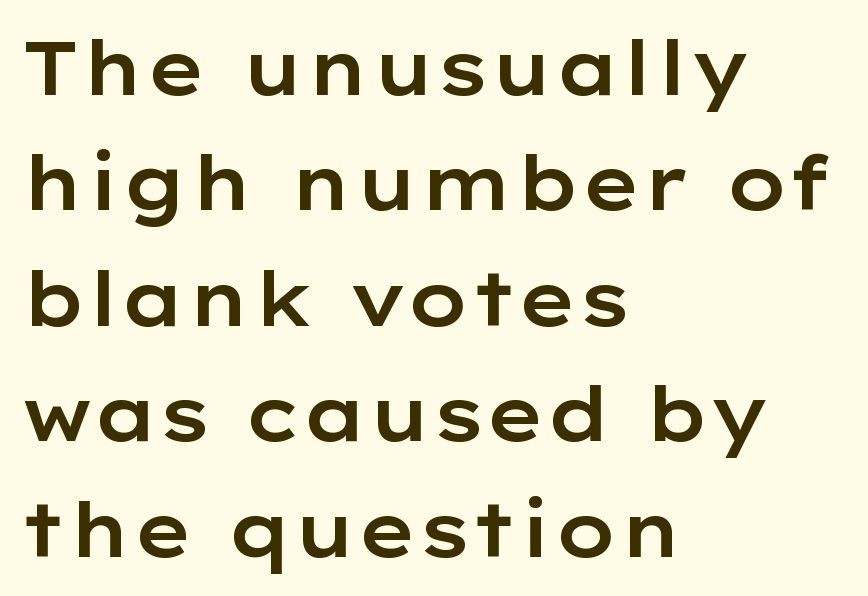
Q: Is the text italic (slanted)? A: No, it is upright.
Q: Is the typeface a serif or a sans-serif typeface? A: Sans-serif.
Q: Is the text underlined? A: No.
Q: How is the paragraph aligned? A: Left-aligned.
Q: Is the spacing between letters normal or unusually wide? A: Normal.
Q: Is the spacing between lines tight, normal or loose? A: Normal.
Q: Width (condensed, normal, or wide)? A: Wide.
Q: Stroke contrast? A: Low.
Q: x-height? A: Medium.
Q: Monospaced? A: No.
